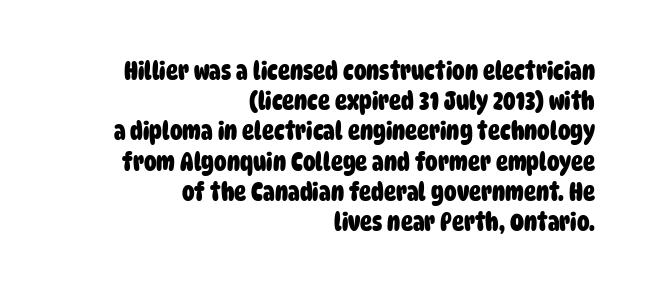
{"bold": "yes", "underline": "no", "align": "right", "line_spacing_ratio": 1.21, "letter_spacing": "normal", "letter_spacing_em": 0.0, "glyph_px": 25}
